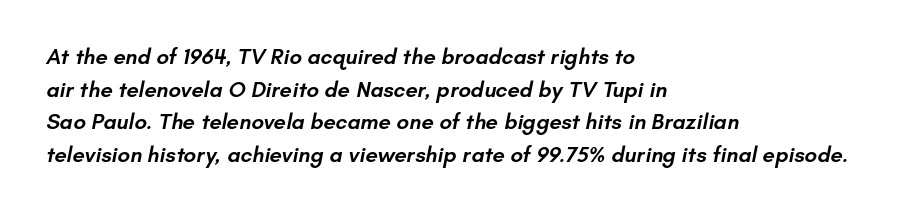
{"bold": "semi", "underline": "no", "align": "left", "line_spacing": "normal", "line_spacing_ratio": 1.48, "letter_spacing": "normal", "letter_spacing_em": 0.0, "glyph_px": 22}
